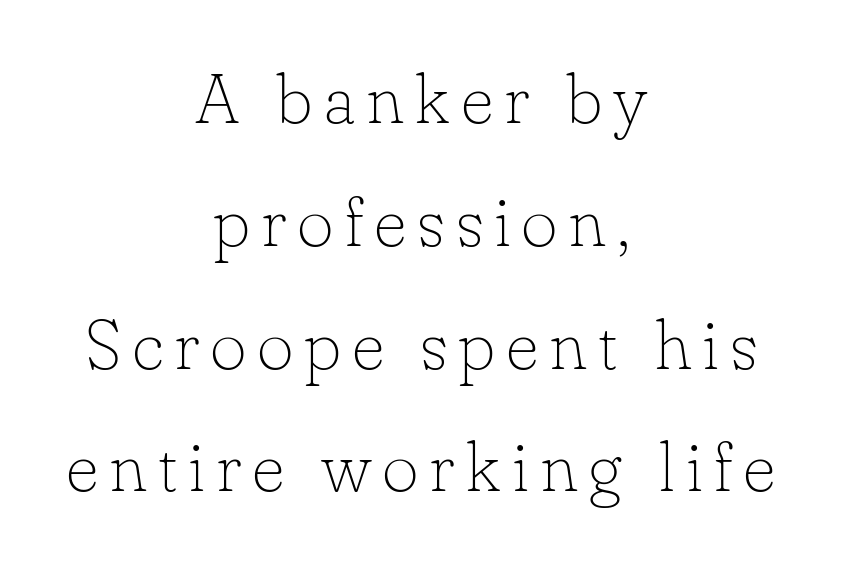
Q: Is the text bold? A: No.
Q: Is the text italic (slanted)? A: No, it is upright.
Q: Is the typeface a serif or a sans-serif typeface? A: Serif.
Q: Is the text underlined? A: No.
Q: How is the paragraph aligned? A: Centered.
Q: Width (condensed, normal, or wide)? A: Normal.
Q: Stroke contrast? A: Low.
Q: x-height? A: Small.
Q: Monospaced? A: No.
